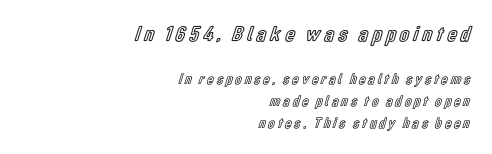
{"underline": "no", "align": "right", "line_spacing": "normal", "line_spacing_ratio": 1.45, "larger_block": "first", "size_ratio": 1.47, "glyph_px": 22}
